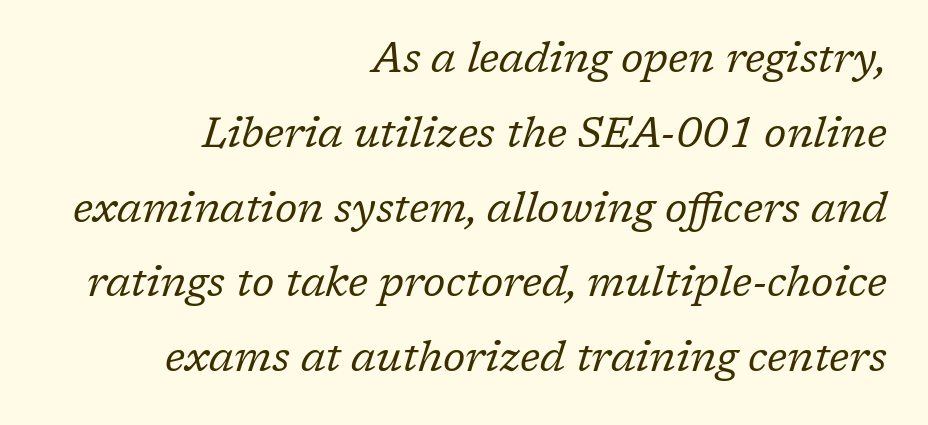
The image shows 42 px regular-weight serif type, italic (leaning right); set right-aligned, line spacing 1.78x, normal letter spacing, not underlined; low stroke contrast and a medium x-height.
